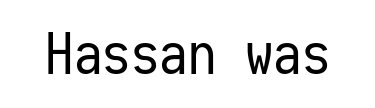
{"serif": "no", "italic": "no", "bold": "no", "weight": "regular", "width": "condensed", "stroke_contrast": "low", "x_height": "medium", "monospaced": "yes", "underline": "no", "letter_spacing": "normal", "letter_spacing_em": 0.0, "glyph_px": 57}
